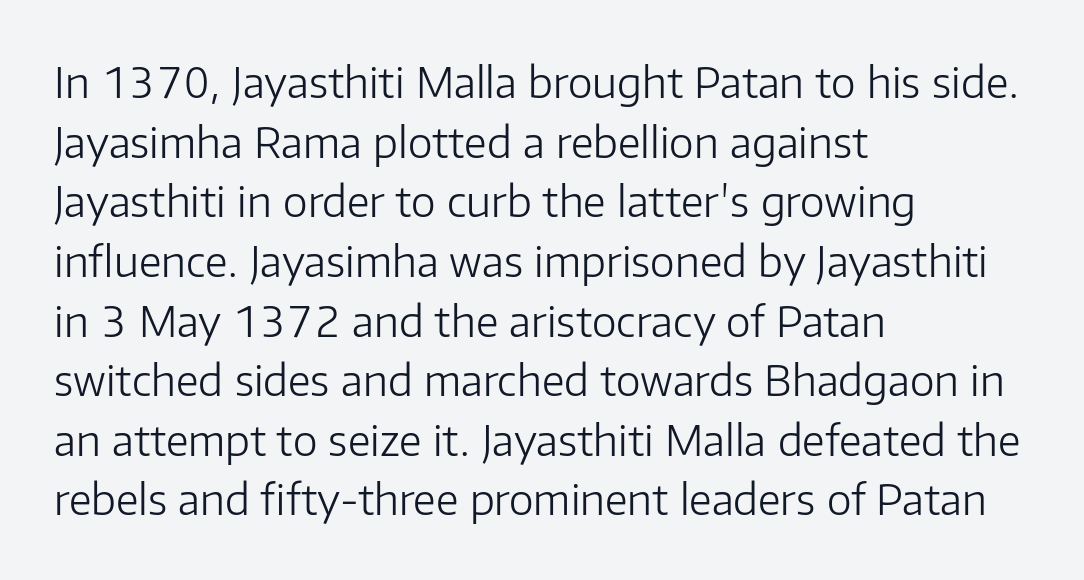
Q: Is the text bold? A: No.
Q: Is the text italic (slanted)? A: No, it is upright.
Q: Is the typeface a serif or a sans-serif typeface? A: Sans-serif.
Q: Is the text underlined? A: No.
Q: How is the paragraph aligned? A: Left-aligned.
Q: Is the spacing between letters normal or unusually wide? A: Normal.
Q: Is the spacing between lines tight, normal or loose? A: Normal.
Q: Width (condensed, normal, or wide)? A: Normal.
Q: Stroke contrast? A: Low.
Q: x-height? A: Medium.
Q: Monospaced? A: No.
